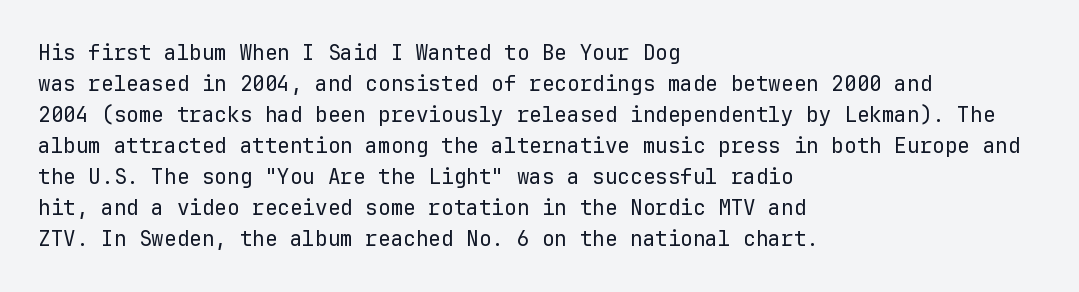
No chunkiness to these letters — they're not bold. The area under the type is left untouched. This rendering uses left alignment, leaving the right contour irregular. The font's upright variant was chosen for this text. Compared with typical body copy, the letter spacing here is the same.
